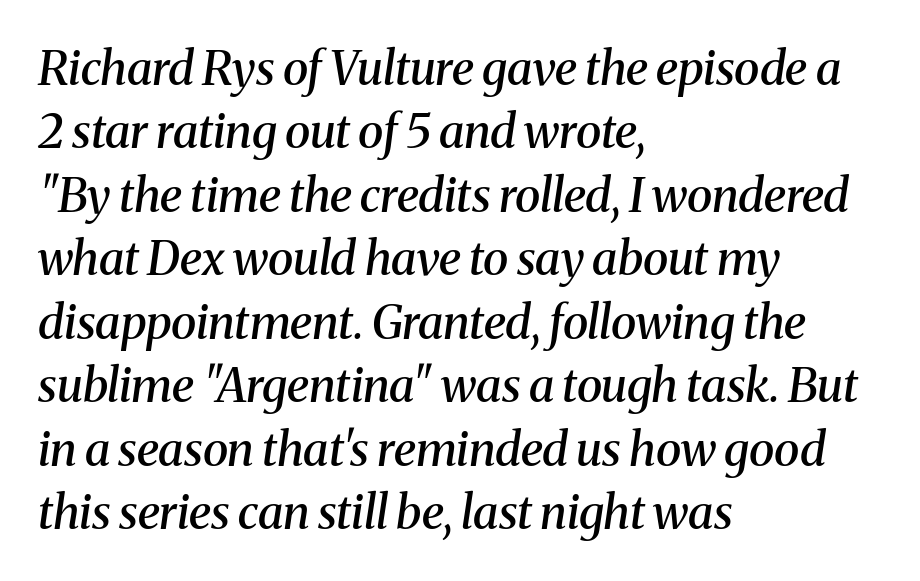
Q: Is the text bold? A: Semi-bold.
Q: Is the text italic (slanted)? A: Yes, it leans right by about 8 degrees.
Q: Is the typeface a serif or a sans-serif typeface? A: Serif.
Q: Is the text underlined? A: No.
Q: How is the paragraph aligned? A: Left-aligned.
Q: Is the spacing between letters normal or unusually wide? A: Normal.
Q: Is the spacing between lines tight, normal or loose? A: Normal.
Q: Width (condensed, normal, or wide)? A: Normal.
Q: Stroke contrast? A: Medium.
Q: x-height? A: Medium.
Q: Monospaced? A: No.
